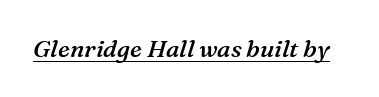
{"italic": "yes", "lean": "right", "slant_degrees": 16, "bold": "semi", "underline": "yes", "letter_spacing": "normal", "letter_spacing_em": 0.0, "glyph_px": 24}
